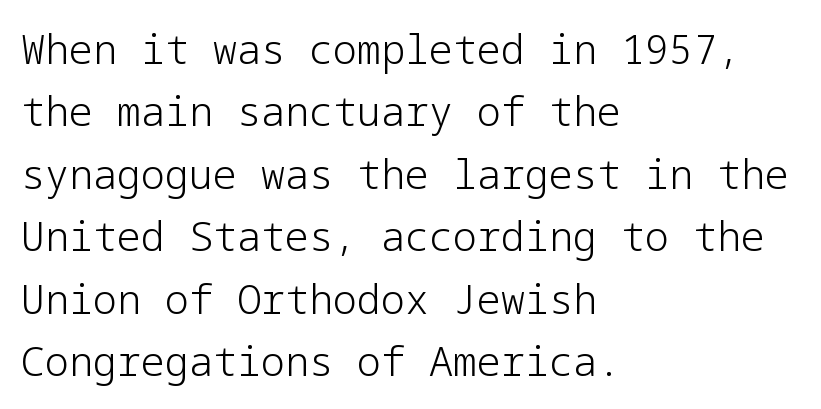
The image shows 40 px light sans-serif type, upright; set left-aligned, normal line spacing (1.56x), normal letter spacing, not underlined; low stroke contrast and a medium x-height.
